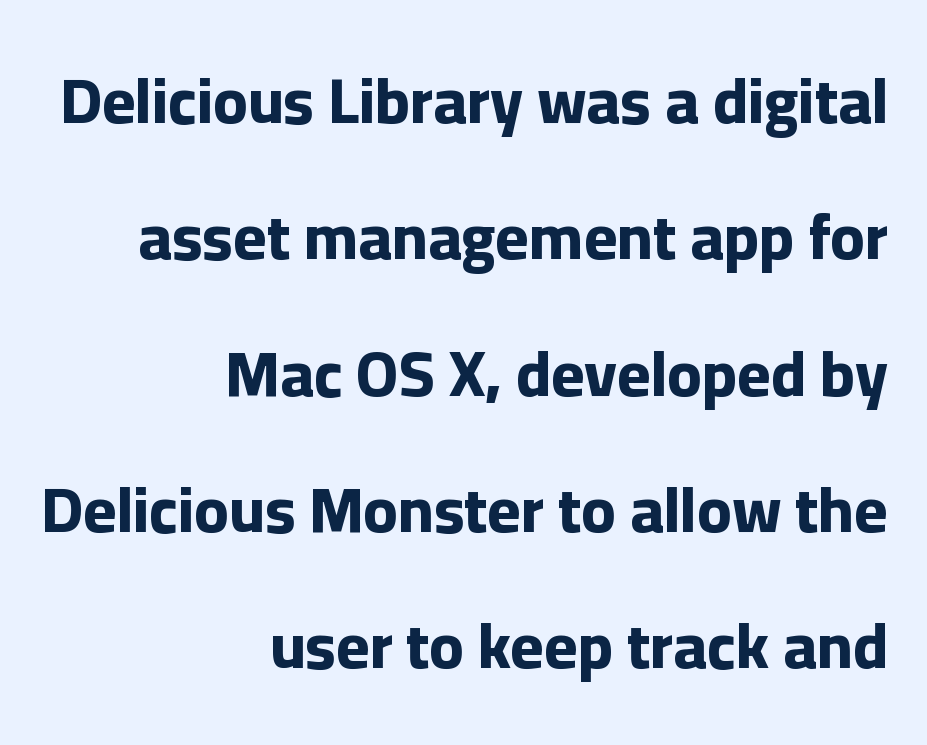
The image shows 64 px bold sans-serif type, upright; set right-aligned, loose line spacing (2.13x), normal letter spacing, not underlined; low stroke contrast and a medium x-height.
